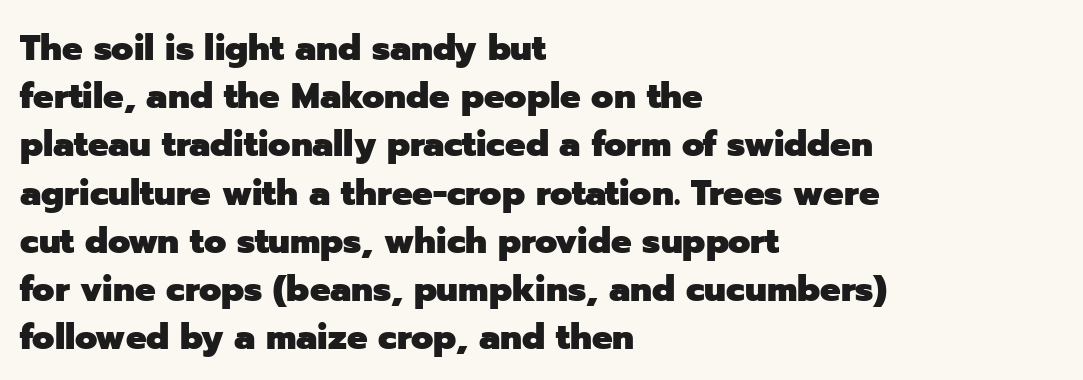
Q: Is the text bold? A: Yes.
Q: Is the text italic (slanted)? A: No, it is upright.
Q: Is the typeface a serif or a sans-serif typeface? A: Sans-serif.
Q: Is the text underlined? A: No.
Q: How is the paragraph aligned? A: Left-aligned.
Q: Is the spacing between letters normal or unusually wide? A: Normal.
Q: Is the spacing between lines tight, normal or loose? A: Normal.
Q: Width (condensed, normal, or wide)? A: Normal.
Q: Stroke contrast? A: Low.
Q: x-height? A: Medium.
Q: Monospaced? A: No.
